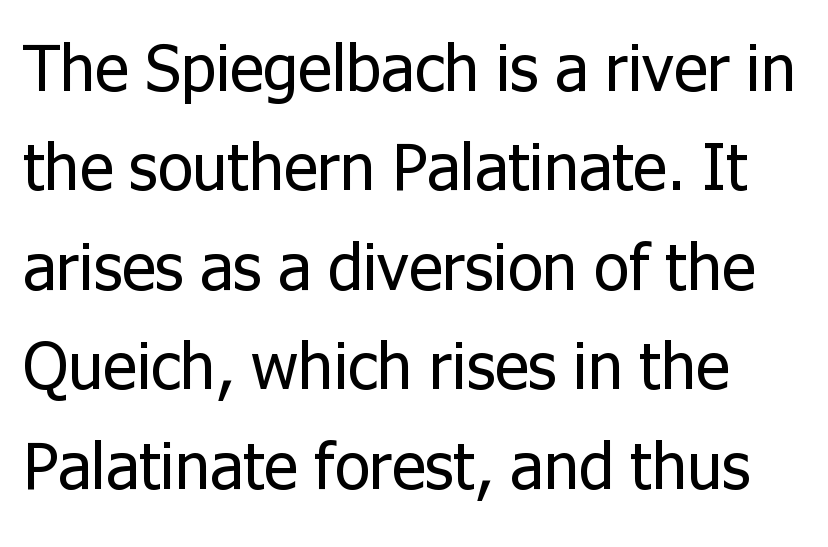
{"serif": "no", "italic": "no", "bold": "no", "weight": "regular", "width": "normal", "stroke_contrast": "low", "x_height": "medium", "monospaced": "no", "underline": "no", "line_spacing": "normal", "line_spacing_ratio": 1.53, "letter_spacing": "normal", "letter_spacing_em": 0.0, "glyph_px": 65}
